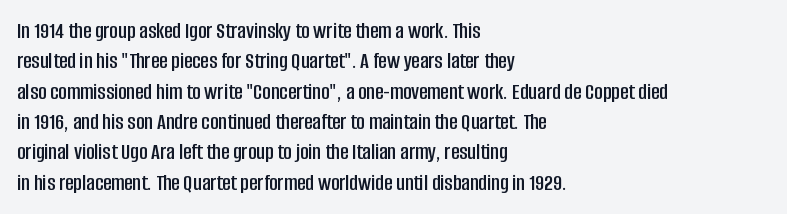
Q: Is the text italic (slanted)? A: No, it is upright.
Q: Is the text underlined? A: No.
Q: How is the paragraph aligned? A: Left-aligned.
Q: Is the spacing between letters normal or unusually wide? A: Normal.
Q: Is the spacing between lines tight, normal or loose? A: Normal.
